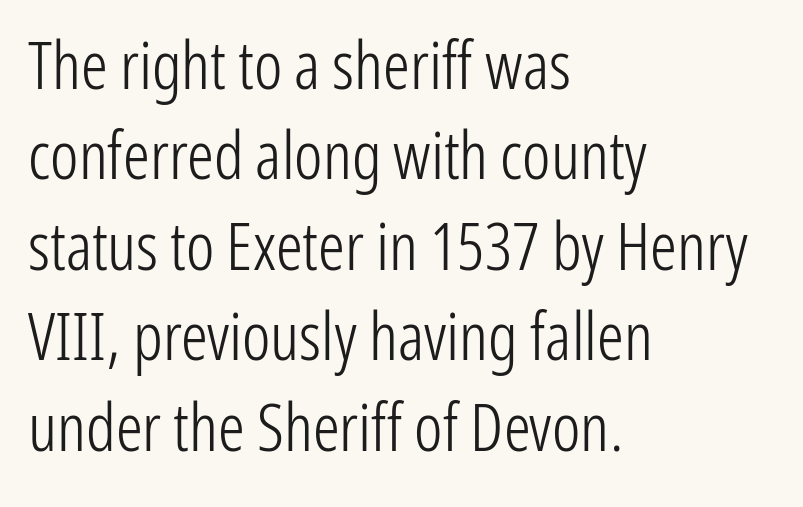
Does the type have serifs? No, each stem ends abruptly. Rendered with straight, roman letterforms. Ink coverage per letter is moderate at most. The foot of each line stays bare and open.
